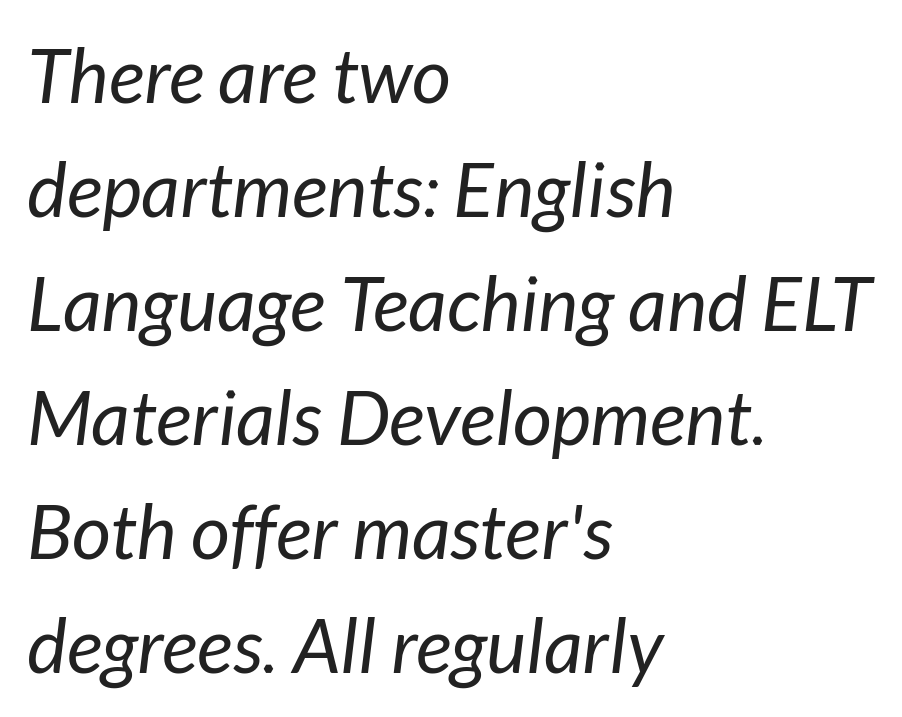
{"italic": "yes", "lean": "right", "slant_degrees": 7, "bold": "no", "weight": "regular", "width": "normal", "stroke_contrast": "low", "x_height": "medium", "monospaced": "no", "underline": "no", "align": "left", "line_spacing": "normal", "line_spacing_ratio": 1.5, "letter_spacing": "normal", "letter_spacing_em": 0.0, "glyph_px": 76}
